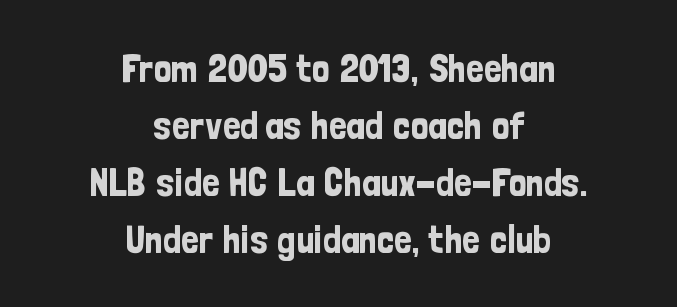
Examine the stroke ends and you'll find no serifs. Each new line begins a customary step beneath the previous one. Horizontally, the lines are justified to the midpoint only. Unmarked baselines from the first word to the last. Do the characters align in a grid? No, the font is proportional. This rendering leaves character spacing at its baseline value.
